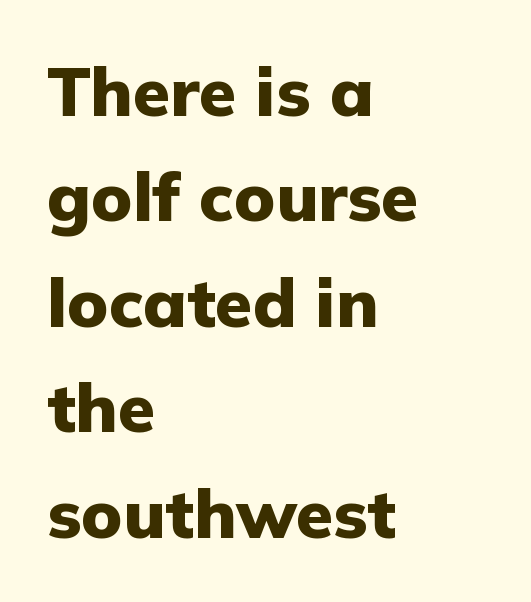
The paragraph has a hard left edge and a soft right edge. Is this a fixed-width face? No — the glyphs have proportional, varying widths. Designer's note — italics off, roman on. The designer left line spacing at the default. The glyphs are unaccompanied by any horizontal stroke below them.
